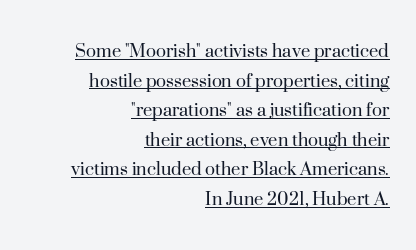
{"italic": "no", "bold": "no", "underline": "yes", "align": "right", "line_spacing": "normal", "line_spacing_ratio": 1.41, "letter_spacing": "normal", "letter_spacing_em": 0.0, "glyph_px": 21}
